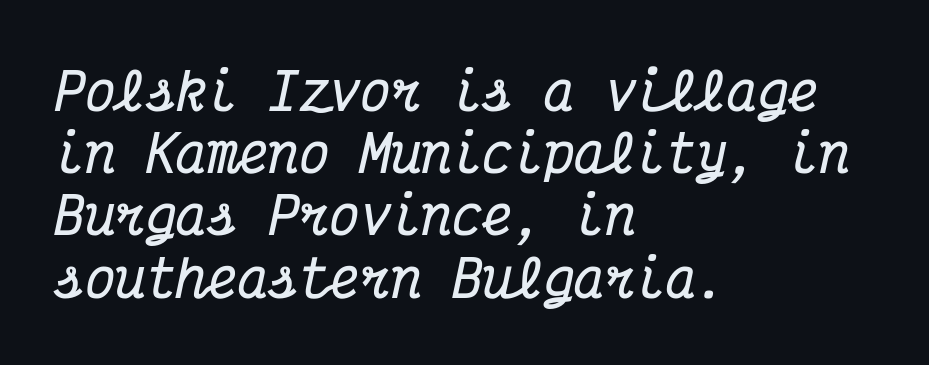
Think of a typewriter: that constant character pitch is what you see here. The lines in this sample share a left origin and differ only in where they stop. No extra tracking has been applied to these lines. The rendering uses a bold face; every stroke is thick and dark. Bare-footed words on every line.
